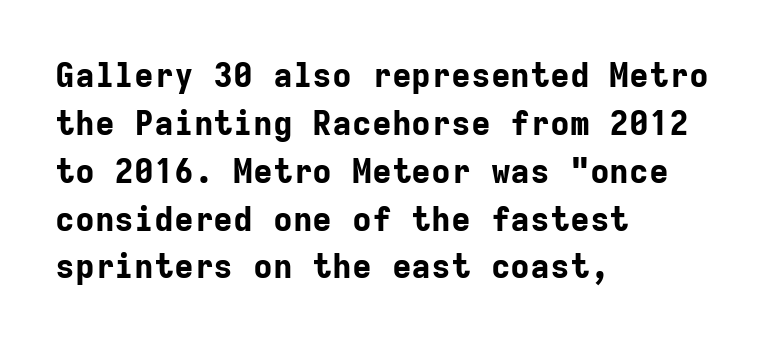
{"serif": "no", "italic": "no", "bold": "yes", "weight": "bold", "width": "normal", "stroke_contrast": "low", "x_height": "medium", "monospaced": "yes", "underline": "no", "align": "left", "line_spacing": "normal", "line_spacing_ratio": 1.45, "letter_spacing": "normal", "letter_spacing_em": 0.0, "glyph_px": 33}
